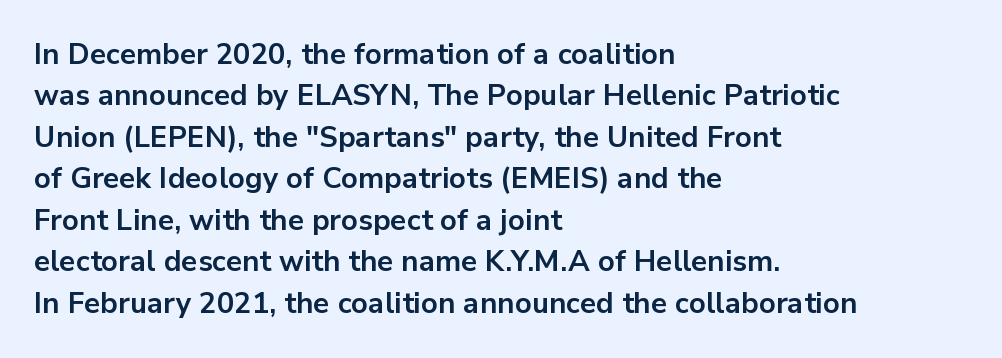
Q: Is the text bold? A: Yes.
Q: Is the text italic (slanted)? A: No, it is upright.
Q: Is the typeface a serif or a sans-serif typeface? A: Sans-serif.
Q: Is the text underlined? A: No.
Q: How is the paragraph aligned? A: Left-aligned.
Q: Is the spacing between letters normal or unusually wide? A: Normal.
Q: Is the spacing between lines tight, normal or loose? A: Normal.
Q: Width (condensed, normal, or wide)? A: Normal.
Q: Stroke contrast? A: Low.
Q: x-height? A: Medium.
Q: Monospaced? A: No.
